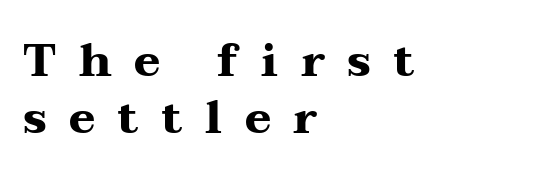
{"serif": "yes", "italic": "no", "bold": "yes", "weight": "heavy", "width": "wide", "stroke_contrast": "medium", "x_height": "medium", "monospaced": "no", "underline": "no", "align": "left", "line_spacing": "normal", "line_spacing_ratio": 1.26, "letter_spacing": "wide", "letter_spacing_em": 0.5, "glyph_px": 45}
